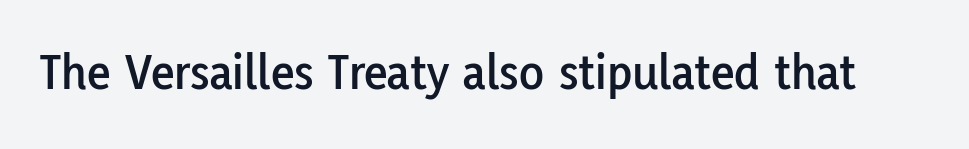
The image shows 51 px sans-serif type, upright; set normal letter spacing, not underlined; low stroke contrast and a medium x-height.
